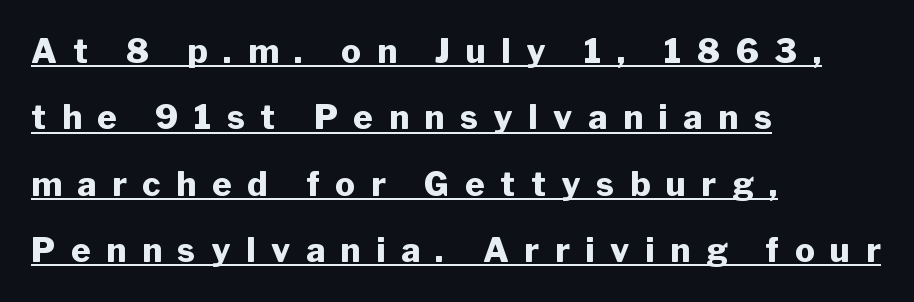
Q: Is the text bold? A: Yes.
Q: Is the text italic (slanted)? A: No, it is upright.
Q: Is the typeface a serif or a sans-serif typeface? A: Sans-serif.
Q: Is the text underlined? A: Yes.
Q: How is the paragraph aligned? A: Left-aligned.
Q: Is the spacing between letters normal or unusually wide? A: Unusually wide.
Q: Is the spacing between lines tight, normal or loose? A: Loose.
Q: Width (condensed, normal, or wide)? A: Normal.
Q: Stroke contrast? A: Low.
Q: x-height? A: Medium.
Q: Monospaced? A: No.
